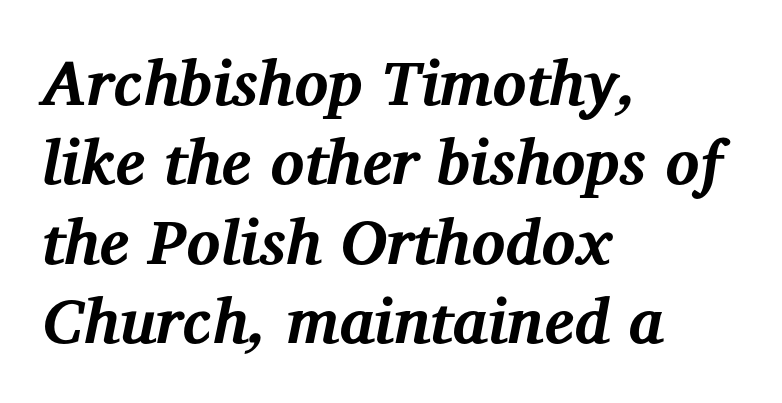
The image shows 63 px bold serif type, italic (leaning right); set left-aligned, normal line spacing (1.26x), normal letter spacing, not underlined; medium stroke contrast and a medium x-height.
